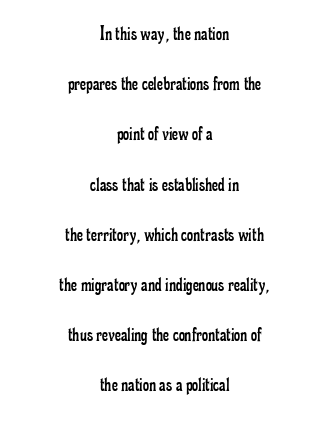
No chunkiness to these letters — they're not bold. The compositor balanced each line on the midline. The tracking reads as untouched default to a designer's eye. The designer dialed line spacing up above the default. Glance below the letters and you will spot only blank space. The font's upright variant was chosen for this text.
